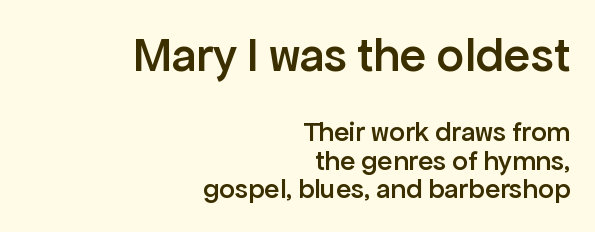
The image shows 49 px semibold sans-serif type, upright; set right-aligned, tight line spacing (1.02x), normal letter spacing, not underlined; the first (top) block is 1.75x larger; low stroke contrast and a medium x-height.
